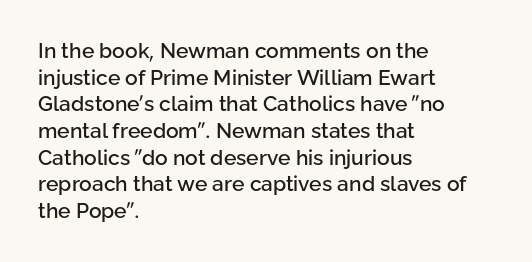
The image shows 21 px text type, upright; set left-aligned, normal line spacing (1.27x), normal letter spacing, not underlined.
